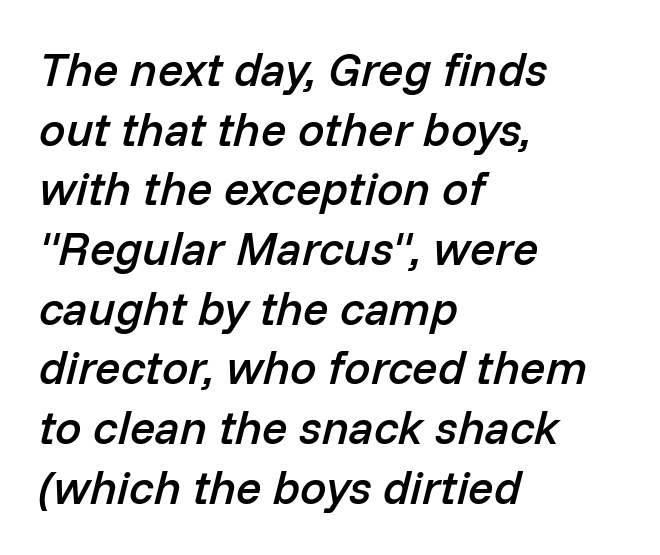
Left-aligned paragraph, ragged on the right. Is the letter spacing exaggerated? No — it looks like the ordinary default. Yep, that's italic — everything's leaning. Proportional: the letters do not fall into vertical columns. Weight: semibold (demi).
